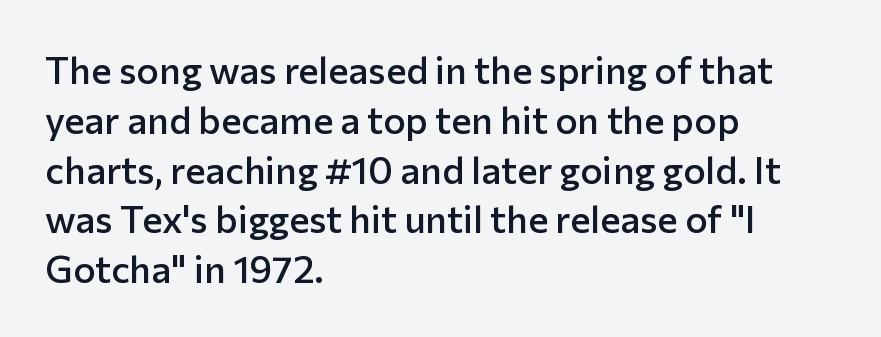
The image shows 38 px semibold sans-serif type, upright; set left-aligned, normal line spacing (1.31x), normal letter spacing, not underlined; low stroke contrast and a medium x-height.
